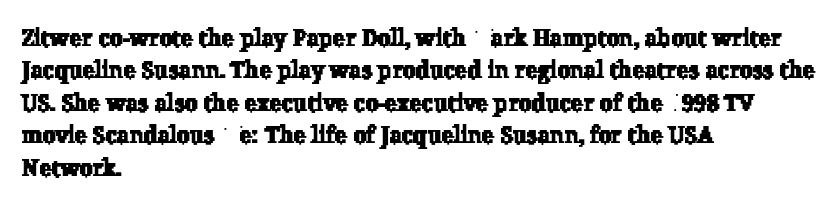
The image shows 23 px text type; set left-aligned, normal line spacing (1.41x), normal letter spacing, not underlined.
